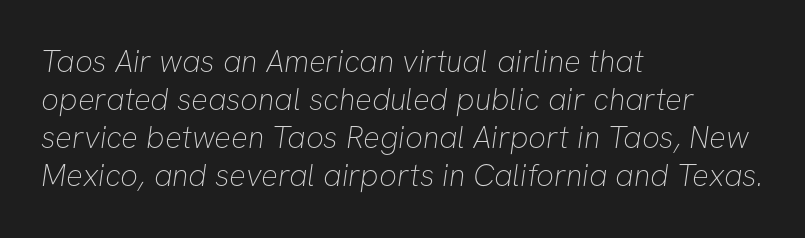
{"serif": "no", "bold": "no", "weight": "thin", "width": "normal", "stroke_contrast": "low", "x_height": "medium", "monospaced": "no", "underline": "no", "align": "left", "line_spacing_ratio": 1.23, "letter_spacing": "normal", "letter_spacing_em": 0.0, "glyph_px": 31}
